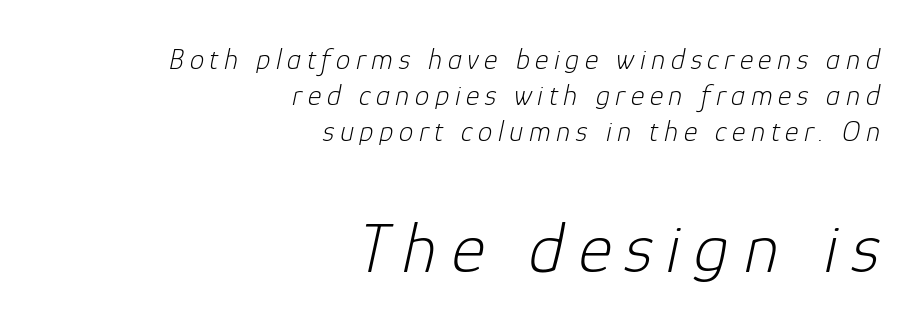
Q: Is the text bold? A: No.
Q: Is the text italic (slanted)? A: Yes, it leans right by about 12 degrees.
Q: Is the text underlined? A: No.
Q: How is the paragraph aligned? A: Right-aligned.
Q: Which block of text is set in a larger size, the first (top) or the second (bottom)? A: The second (bottom) one.
Q: Width (condensed, normal, or wide)? A: Normal.
Q: Stroke contrast? A: Low.
Q: x-height? A: Medium.
Q: Monospaced? A: No.
